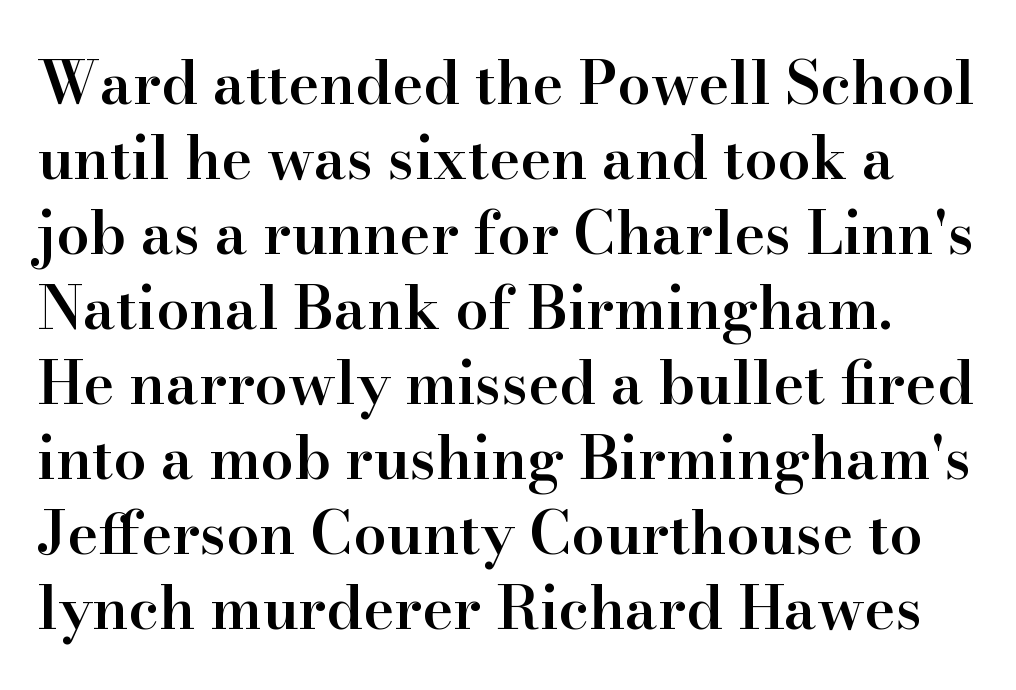
The image shows 59 px semibold serif type, upright; set normal line spacing (1.27x), normal letter spacing, not underlined; high stroke contrast and a small x-height.
